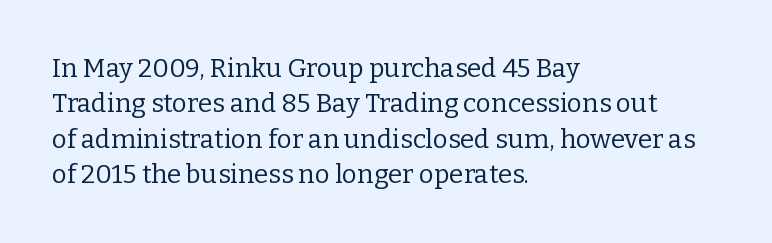
Q: Is the text bold? A: No.
Q: Is the text italic (slanted)? A: No, it is upright.
Q: Is the text underlined? A: No.
Q: How is the paragraph aligned? A: Left-aligned.
Q: Is the spacing between letters normal or unusually wide? A: Normal.
Q: Is the spacing between lines tight, normal or loose? A: Normal.
